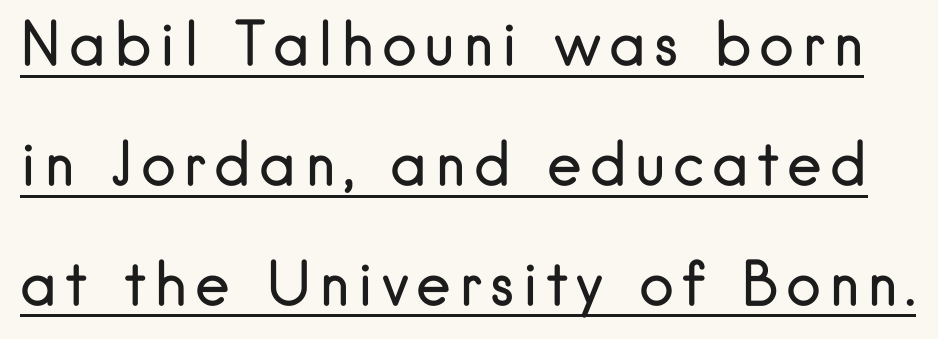
Q: Is the text bold? A: No.
Q: Is the text italic (slanted)? A: No, it is upright.
Q: Is the typeface a serif or a sans-serif typeface? A: Sans-serif.
Q: Is the text underlined? A: Yes.
Q: Is the spacing between lines tight, normal or loose? A: Loose.
Q: Width (condensed, normal, or wide)? A: Normal.
Q: Stroke contrast? A: Low.
Q: x-height? A: Small.
Q: Monospaced? A: No.
